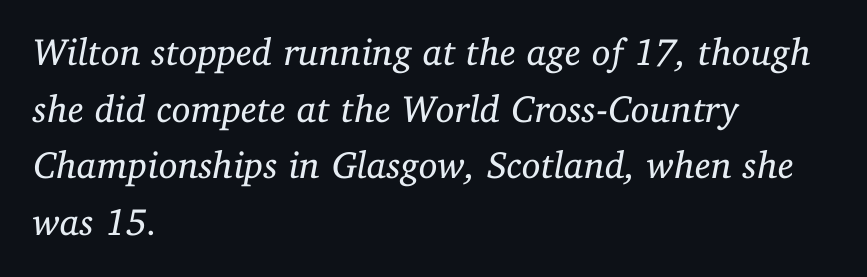
The image shows 38 px regular-weight serif type, italic (leaning right); set left-aligned, normal line spacing (1.49x), normal letter spacing, not underlined; low stroke contrast and a medium x-height.
